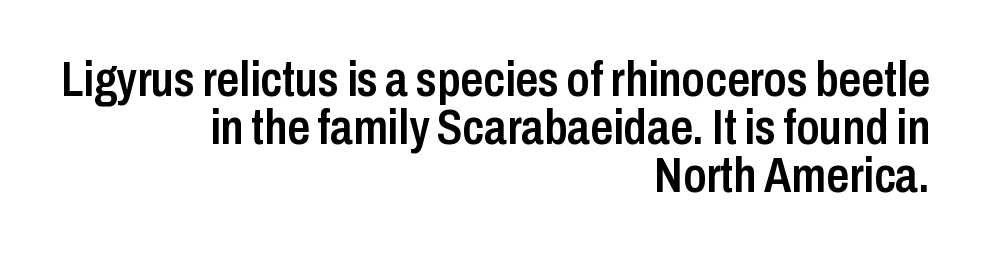
{"serif": "no", "italic": "no", "bold": "semi", "weight": "semibold", "width": "condensed", "stroke_contrast": "low", "x_height": "medium", "monospaced": "no", "underline": "no", "align": "right", "line_spacing": "tight", "line_spacing_ratio": 0.96, "letter_spacing": "normal", "letter_spacing_em": 0.0, "glyph_px": 50}
